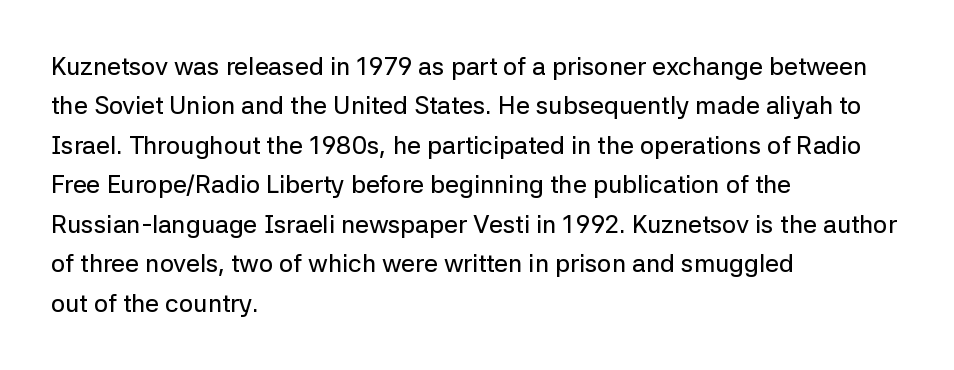
Q: Is the text italic (slanted)? A: No, it is upright.
Q: Is the text underlined? A: No.
Q: How is the paragraph aligned? A: Left-aligned.
Q: Is the spacing between letters normal or unusually wide? A: Normal.
Q: Is the spacing between lines tight, normal or loose? A: Normal.
